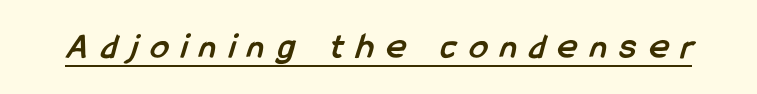
{"serif": "no", "bold": "yes", "weight": "semibold", "width": "condensed", "stroke_contrast": "low", "x_height": "medium", "monospaced": "no", "underline": "yes", "letter_spacing": "wide", "letter_spacing_em": 0.35, "glyph_px": 37}
